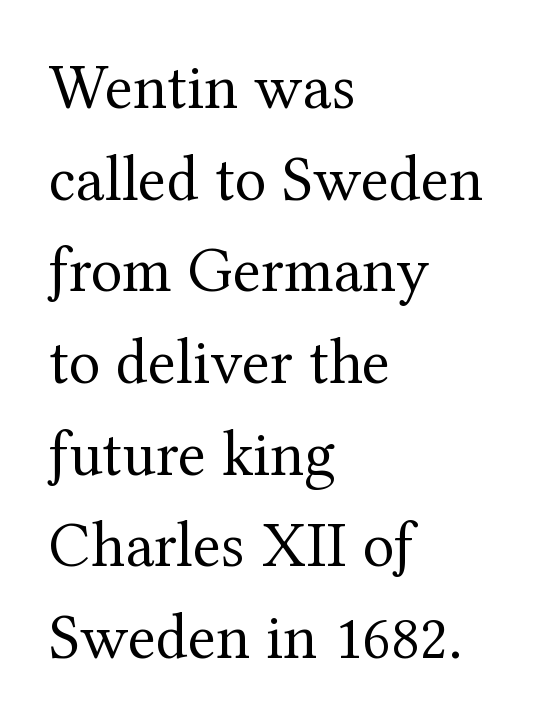
Q: Is the text bold? A: No.
Q: Is the text italic (slanted)? A: No, it is upright.
Q: Is the typeface a serif or a sans-serif typeface? A: Serif.
Q: Is the text underlined? A: No.
Q: How is the paragraph aligned? A: Left-aligned.
Q: Is the spacing between letters normal or unusually wide? A: Normal.
Q: Is the spacing between lines tight, normal or loose? A: Normal.
Q: Width (condensed, normal, or wide)? A: Normal.
Q: Stroke contrast? A: Medium.
Q: x-height? A: Medium.
Q: Monospaced? A: No.
